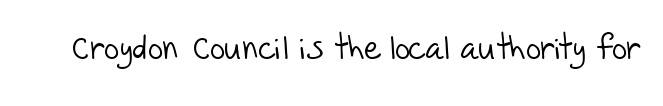
Look at the tracking — it's just the regular setting, nothing added. Lines of text with bare space underneath. No extra ink here — the face is not bold. Nothing sits at the stroke ends, so this counts as sans-serif. Proportional: the letters do not fall into vertical columns.
